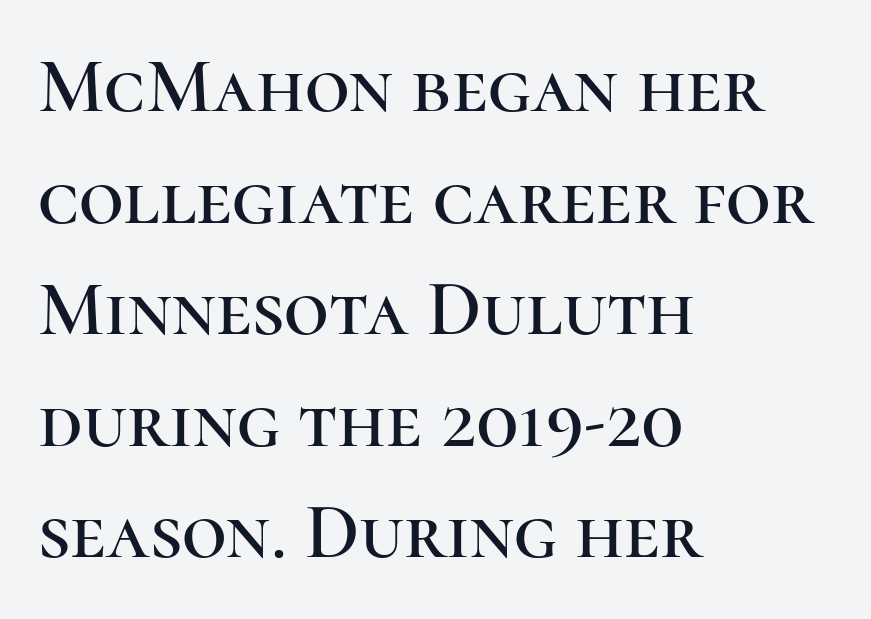
The image shows 78 px serif type, upright; set left-aligned, normal line spacing (1.43x), normal letter spacing, not underlined; high stroke contrast and a medium x-height.
